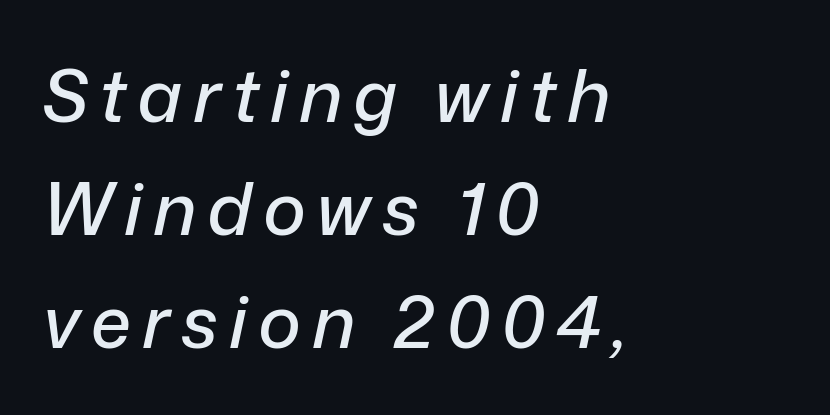
{"italic": "yes", "lean": "right", "slant_degrees": 12, "width": "normal", "stroke_contrast": "low", "x_height": "medium", "monospaced": "no", "underline": "no", "align": "left", "line_spacing": "normal", "line_spacing_ratio": 1.55, "glyph_px": 73}
